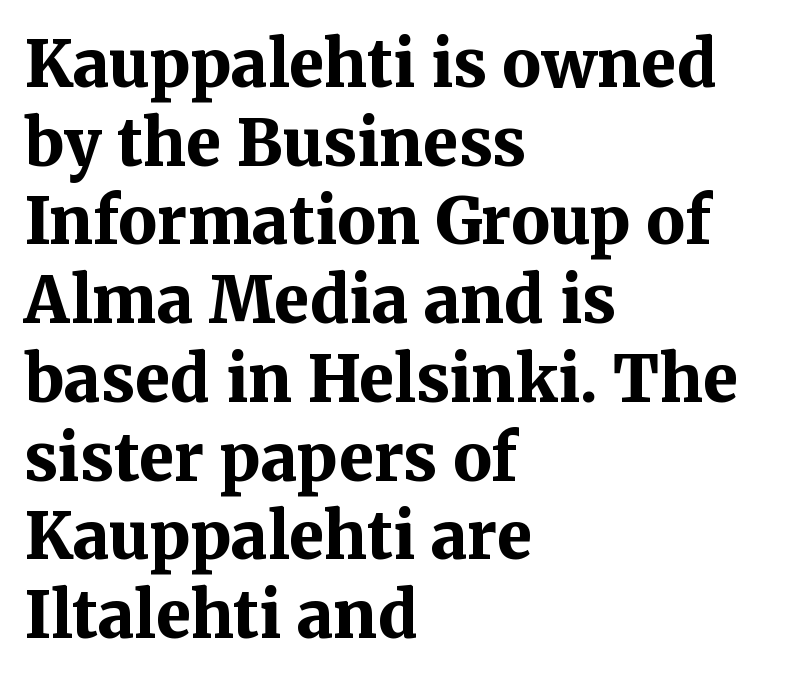
The image shows 64 px bold serif type, upright; set left-aligned, line spacing 1.23x, normal letter spacing, not underlined; medium stroke contrast and a medium x-height.
